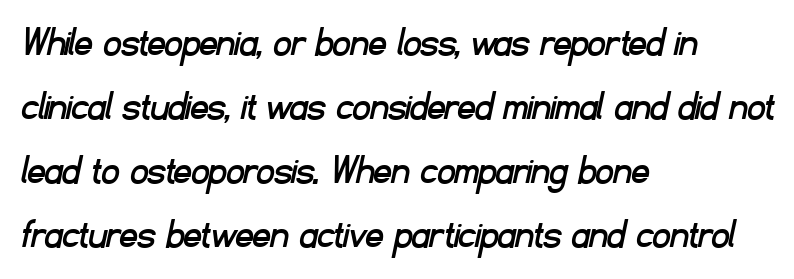
The image shows 43 px sans-serif type; set left-aligned, normal line spacing (1.49x), normal letter spacing, not underlined; low stroke contrast and a small x-height.
